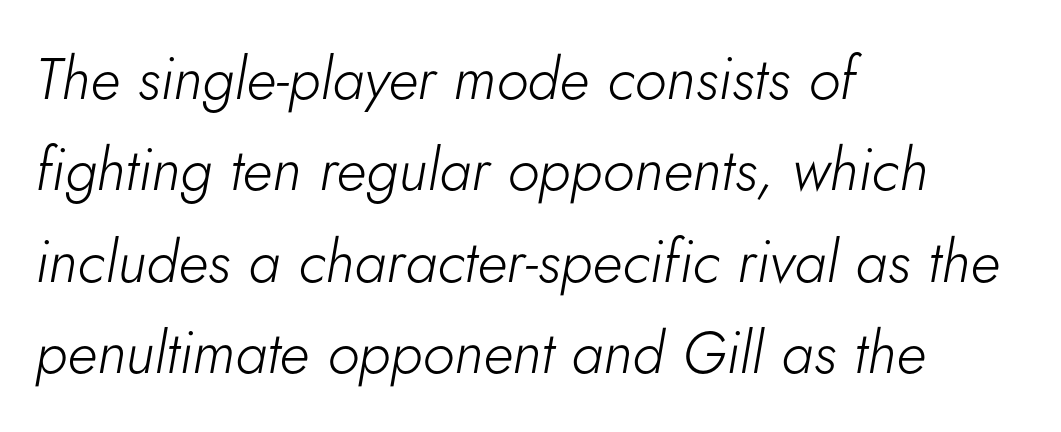
The image shows 59 px light type, italic (leaning right); set left-aligned, normal line spacing (1.55x), normal letter spacing, not underlined; low stroke contrast and a small x-height.
